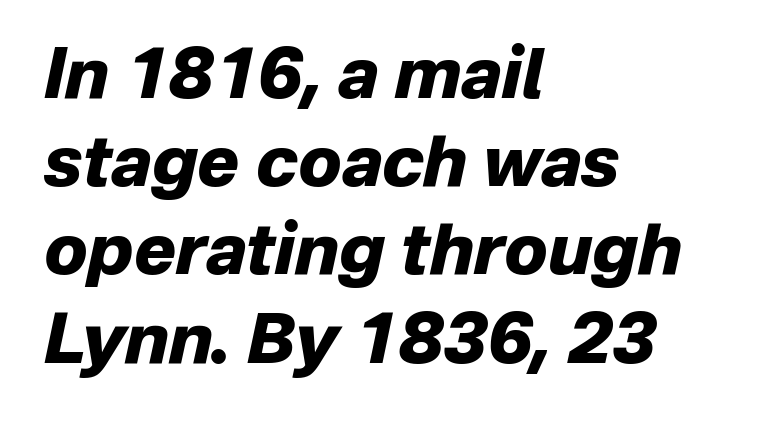
Q: Is the text bold? A: Yes.
Q: Is the text italic (slanted)? A: Yes, it leans right by about 12 degrees.
Q: Is the text underlined? A: No.
Q: How is the paragraph aligned? A: Left-aligned.
Q: Is the spacing between letters normal or unusually wide? A: Normal.
Q: Is the spacing between lines tight, normal or loose? A: Normal.
Q: Width (condensed, normal, or wide)? A: Normal.
Q: Stroke contrast? A: Low.
Q: x-height? A: Medium.
Q: Monospaced? A: No.
